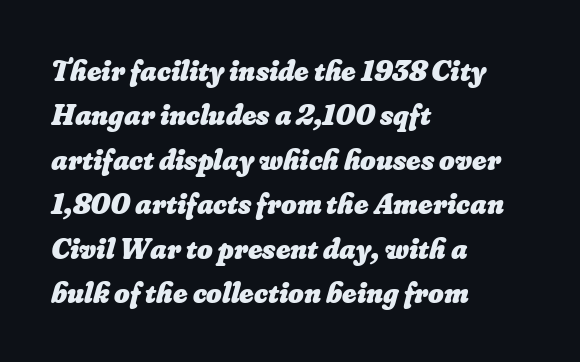
Plain, unruled lines of type. Caption: multi-line text, flush left, ragged right. The face used here is proportionally spaced, like ordinary book or web type. The strokes are fattened all the way to bold. How are the letters spaced? Ordinarily, with no added tracking.
